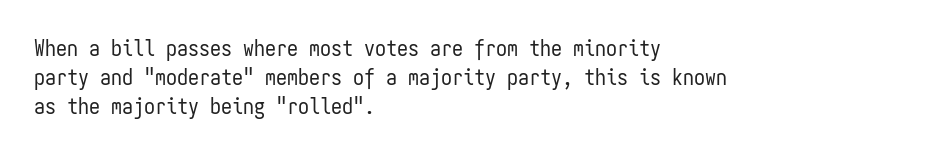
{"italic": "no", "bold": "no", "underline": "no", "align": "left", "line_spacing": "normal", "line_spacing_ratio": 1.32, "letter_spacing": "normal", "letter_spacing_em": 0.0, "glyph_px": 22}
